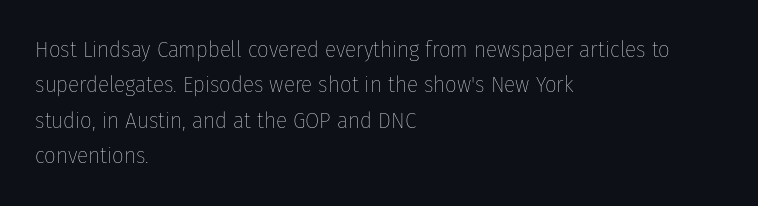
Q: Is the text bold? A: No.
Q: Is the text italic (slanted)? A: No, it is upright.
Q: Is the text underlined? A: No.
Q: How is the paragraph aligned? A: Left-aligned.
Q: Is the spacing between letters normal or unusually wide? A: Normal.
Q: Is the spacing between lines tight, normal or loose? A: Normal.
